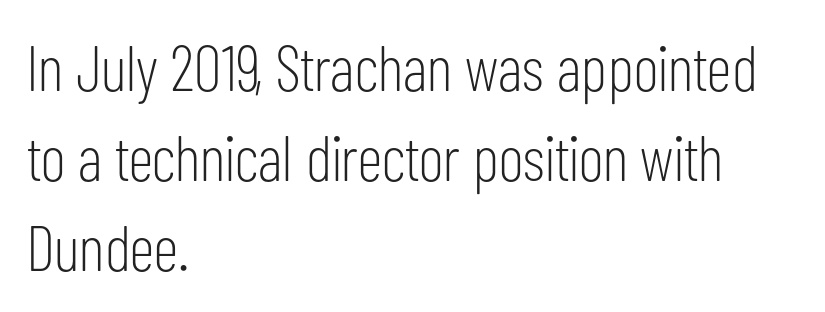
The image shows 64 px light, condensed sans-serif type, upright; set left-aligned, normal line spacing (1.41x), normal letter spacing, not underlined; low stroke contrast and a medium x-height.
